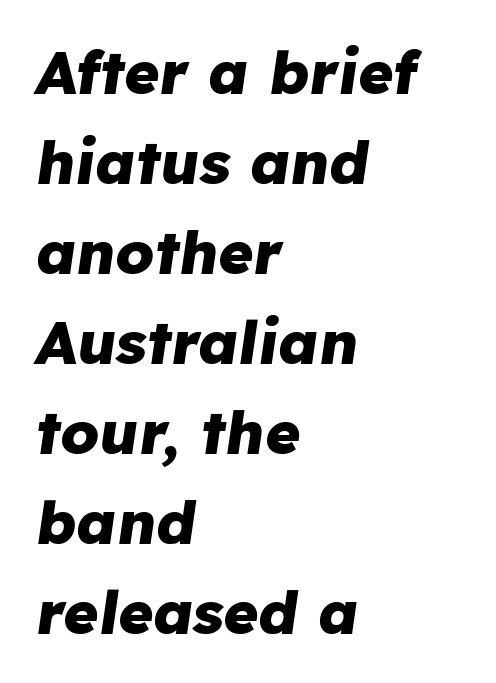
The image shows 60 px heavy type, italic (leaning right); set left-aligned, normal line spacing (1.5x), normal letter spacing, not underlined; low stroke contrast and a medium x-height.
